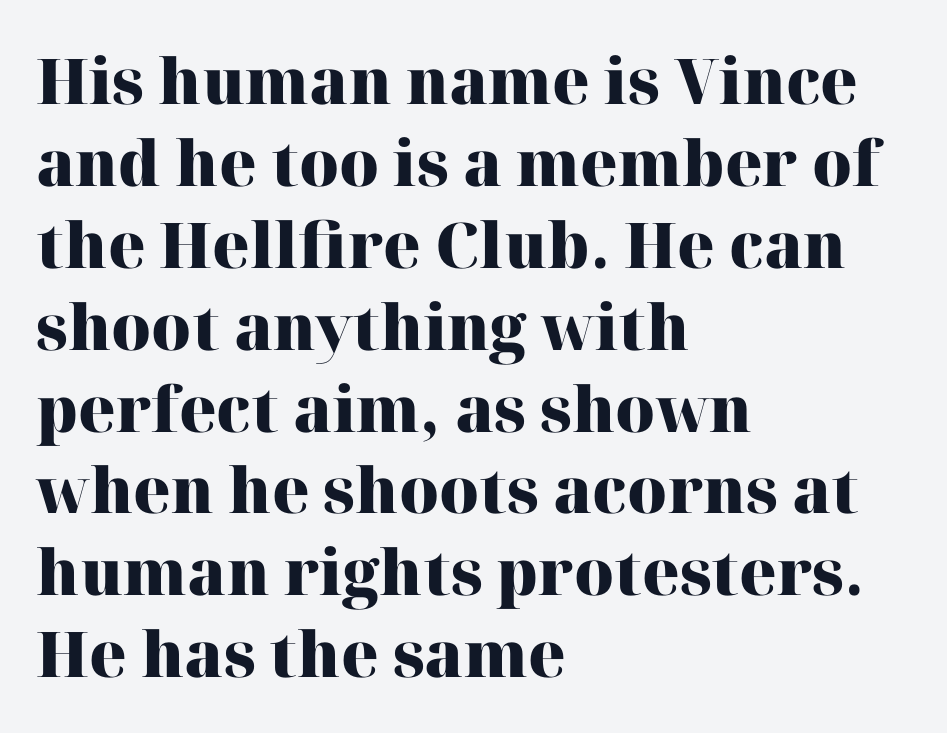
Short note: letters normally spaced. Note: serifs present on the glyphs. Type without underlining. Honestly, the row spacing looks completely unremarkable.
